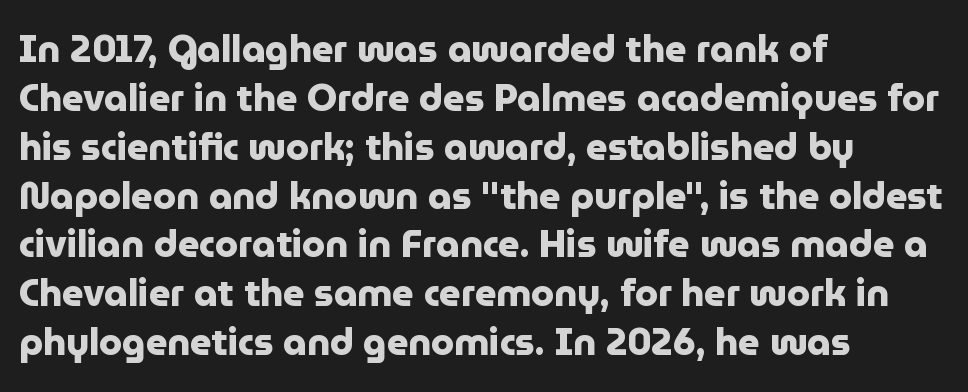
Q: Is the text bold? A: Yes.
Q: Is the text italic (slanted)? A: No, it is upright.
Q: Is the typeface a serif or a sans-serif typeface? A: Sans-serif.
Q: Is the text underlined? A: No.
Q: How is the paragraph aligned? A: Left-aligned.
Q: Is the spacing between letters normal or unusually wide? A: Normal.
Q: Is the spacing between lines tight, normal or loose? A: Normal.
Q: Width (condensed, normal, or wide)? A: Normal.
Q: Stroke contrast? A: Low.
Q: x-height? A: Medium.
Q: Monospaced? A: No.
